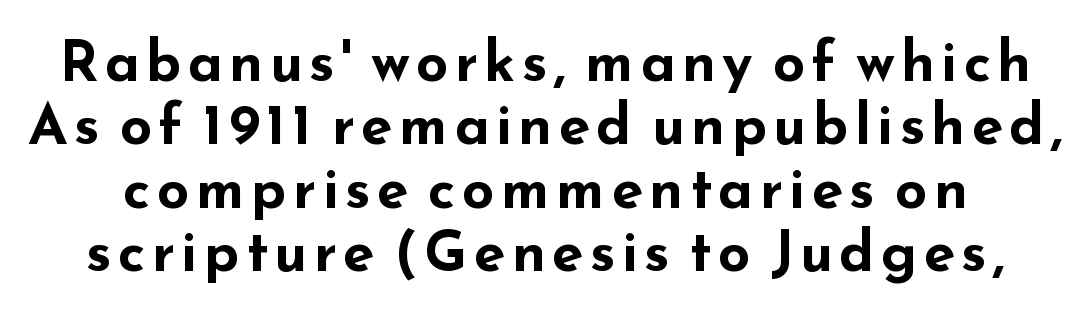
Q: Is the text bold? A: Yes.
Q: Is the text italic (slanted)? A: No, it is upright.
Q: Is the typeface a serif or a sans-serif typeface? A: Sans-serif.
Q: Is the text underlined? A: No.
Q: Is the spacing between lines tight, normal or loose? A: Tight.
Q: Width (condensed, normal, or wide)? A: Wide.
Q: Stroke contrast? A: Low.
Q: x-height? A: Small.
Q: Monospaced? A: No.
